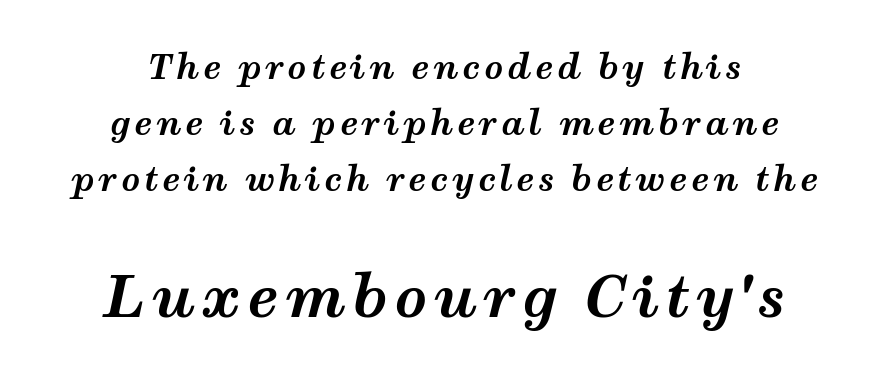
{"italic": "yes", "lean": "right", "slant_degrees": 12, "bold": "yes", "weight": "bold", "width": "wide", "stroke_contrast": "medium", "x_height": "medium", "monospaced": "no", "underline": "no", "align": "center", "line_spacing": "normal", "line_spacing_ratio": 1.69, "larger_block": "second", "size_ratio": 1.73, "glyph_px": 57}
